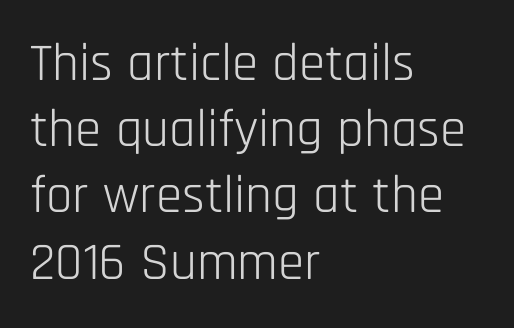
Q: Is the text bold? A: No.
Q: Is the text italic (slanted)? A: No, it is upright.
Q: Is the typeface a serif or a sans-serif typeface? A: Sans-serif.
Q: Is the text underlined? A: No.
Q: How is the paragraph aligned? A: Left-aligned.
Q: Is the spacing between letters normal or unusually wide? A: Normal.
Q: Is the spacing between lines tight, normal or loose? A: Normal.
Q: Width (condensed, normal, or wide)? A: Condensed.
Q: Stroke contrast? A: Low.
Q: x-height? A: Large.
Q: Monospaced? A: No.
